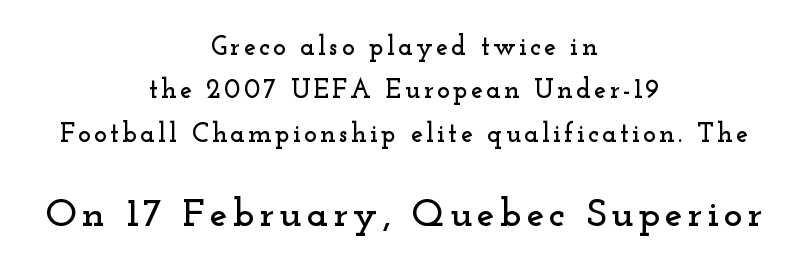
Little horizontal feet cap the strokes, marking this as serif type. The line-height multiplier appears to be the usual default. Vertical strokes here are truly vertical. The strip under each line holds only bare page. The emphasis by scale lands on block number two, below.
